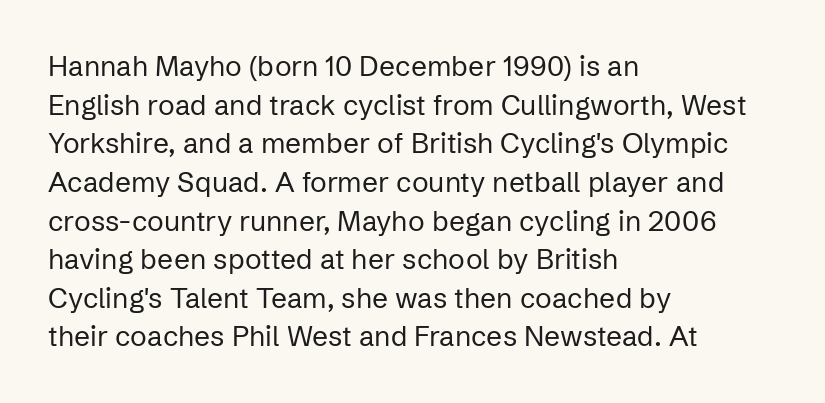
{"serif": "no", "italic": "no", "bold": "no", "weight": "regular", "width": "normal", "stroke_contrast": "low", "x_height": "medium", "monospaced": "no", "underline": "no", "align": "left", "line_spacing": "normal", "line_spacing_ratio": 1.38, "letter_spacing": "normal", "letter_spacing_em": 0.0, "glyph_px": 28}
